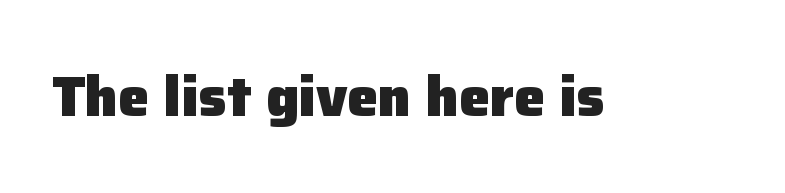
{"serif": "no", "italic": "no", "bold": "yes", "weight": "heavy", "width": "normal", "stroke_contrast": "low", "x_height": "medium", "monospaced": "no", "underline": "no", "letter_spacing": "normal", "letter_spacing_em": 0.0, "glyph_px": 56}
